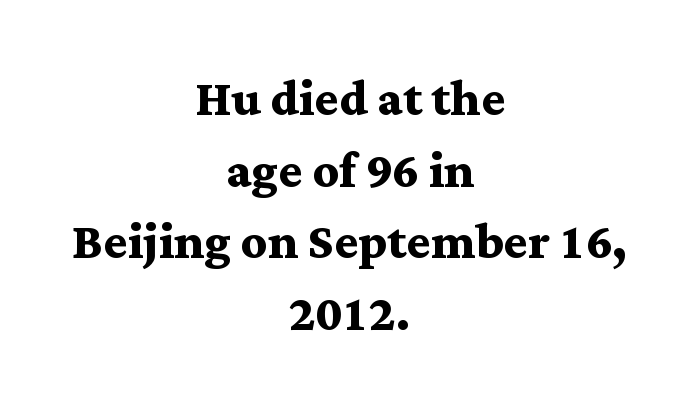
Q: Is the text bold? A: Yes.
Q: Is the text italic (slanted)? A: No, it is upright.
Q: Is the typeface a serif or a sans-serif typeface? A: Serif.
Q: Is the text underlined? A: No.
Q: How is the paragraph aligned? A: Centered.
Q: Is the spacing between letters normal or unusually wide? A: Normal.
Q: Is the spacing between lines tight, normal or loose? A: Tight.
Q: Width (condensed, normal, or wide)? A: Wide.
Q: Stroke contrast? A: Medium.
Q: x-height? A: Medium.
Q: Monospaced? A: No.
